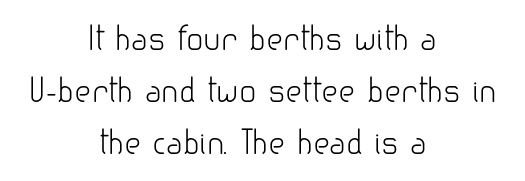
The image shows 32 px light sans-serif type, upright; set centered, normal line spacing (1.62x), normal letter spacing, not underlined; low stroke contrast and a small x-height.
